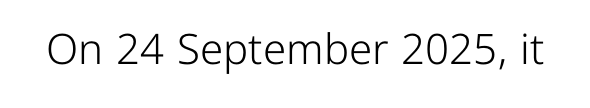
Q: Is the text bold? A: No.
Q: Is the text italic (slanted)? A: No, it is upright.
Q: Is the typeface a serif or a sans-serif typeface? A: Sans-serif.
Q: Is the text underlined? A: No.
Q: Is the spacing between letters normal or unusually wide? A: Normal.
Q: Width (condensed, normal, or wide)? A: Normal.
Q: Stroke contrast? A: Low.
Q: x-height? A: Medium.
Q: Monospaced? A: No.
